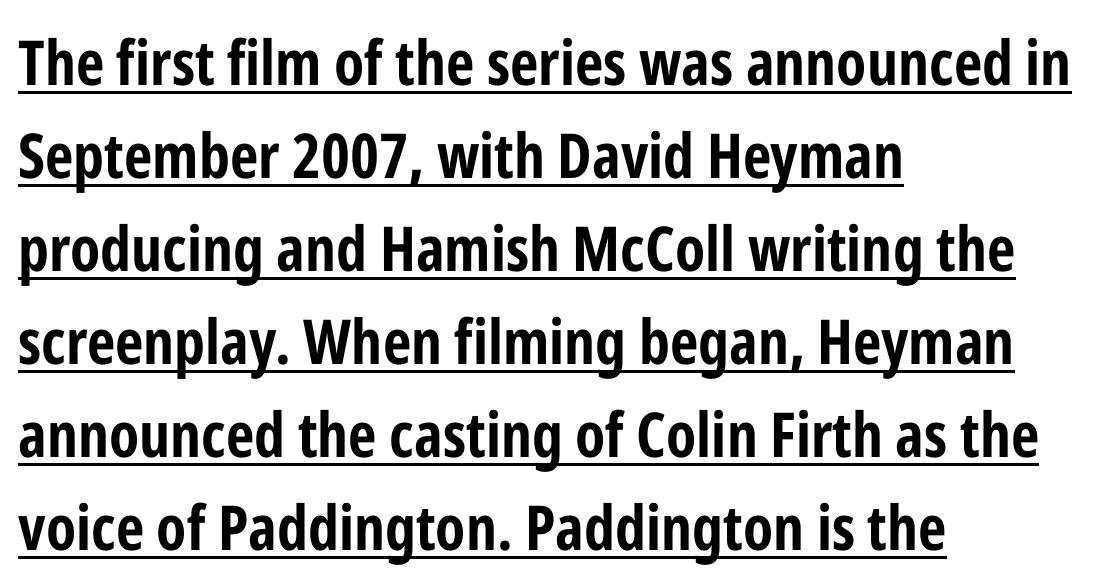
The image shows 62 px bold, condensed sans-serif type, upright; set left-aligned, normal line spacing (1.5x), normal letter spacing, underlined; low stroke contrast and a medium x-height.
